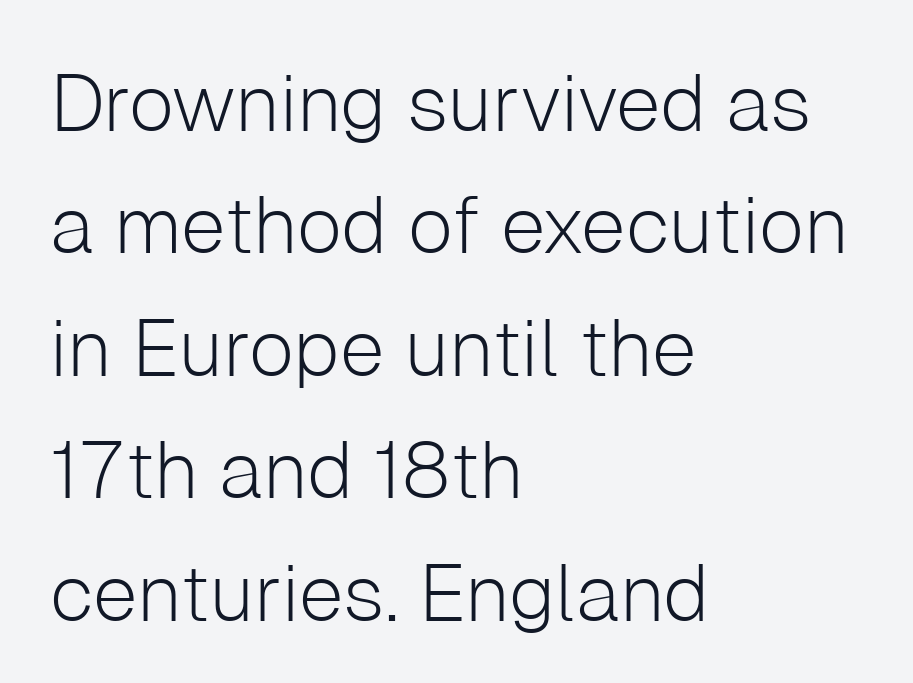
One glance says typical: line gaps are just what's usual. You can tell it's not italic because the verticals are truly vertical. These lines stack with their left ends in a neat column. These lines are rendered in a variable-pitch font. Typographically, this falls in the sans-serif category.
